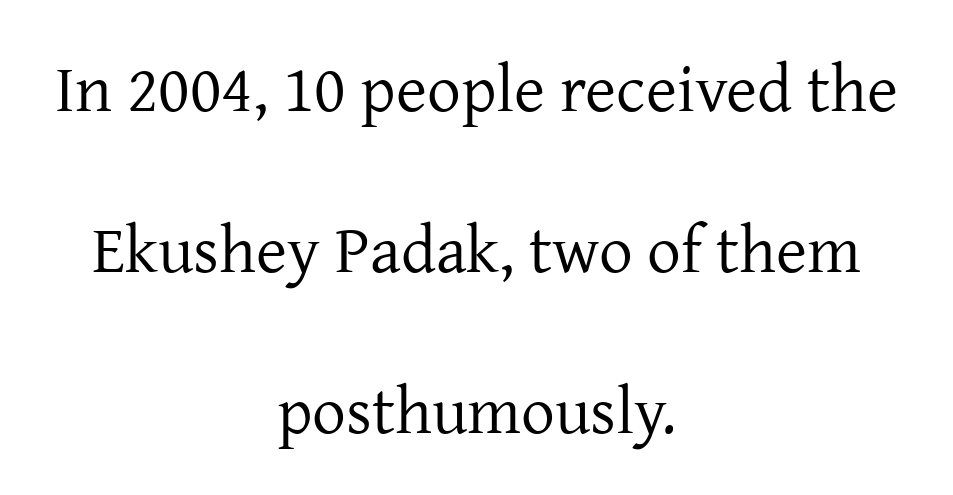
{"serif": "yes", "italic": "no", "bold": "no", "weight": "regular", "width": "normal", "stroke_contrast": "low", "x_height": "medium", "monospaced": "no", "underline": "no", "align": "center", "line_spacing": "loose", "line_spacing_ratio": 2.4, "letter_spacing": "normal", "letter_spacing_em": 0.0, "glyph_px": 67}
